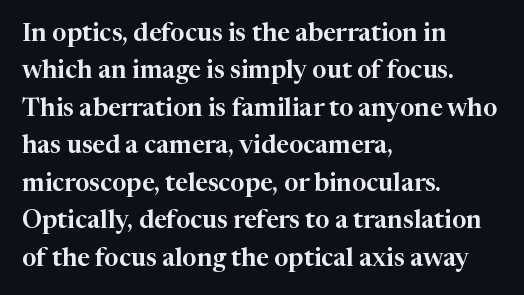
{"italic": "no", "underline": "no", "align": "left", "line_spacing": "normal", "line_spacing_ratio": 1.5, "letter_spacing": "normal", "letter_spacing_em": 0.0, "glyph_px": 25}
